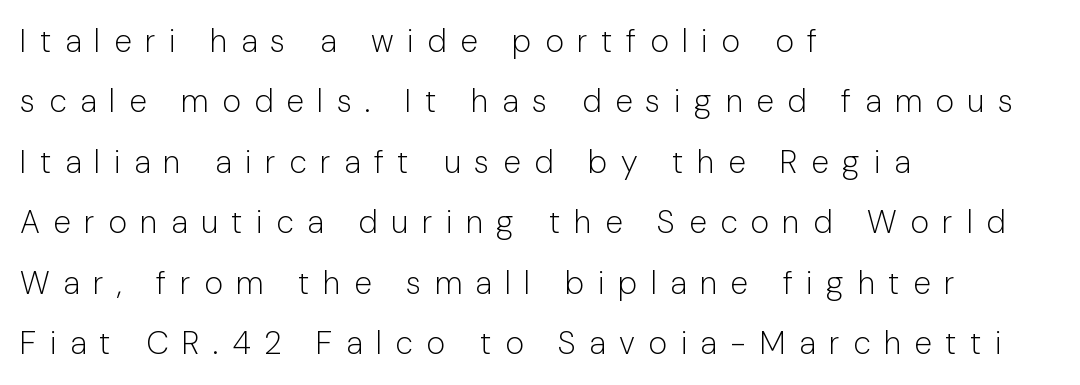
Looks like regular typesetting: each glyph gets only the width it needs. Regarding serifs, this sample does without them. The area under the type is left untouched. Do the letters lean? They stand straight. Stroke thickness stays within the range of a standard reading face or lighter.
